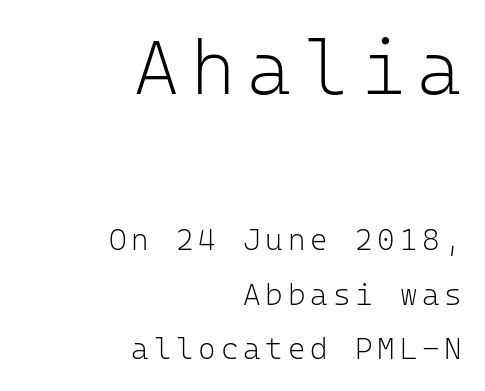
{"serif": "no", "italic": "no", "bold": "no", "weight": "light", "width": "normal", "stroke_contrast": "low", "x_height": "medium", "monospaced": "yes", "underline": "no", "align": "right", "line_spacing_ratio": 1.82, "larger_block": "first", "size_ratio": 2.53, "glyph_px": 76}
